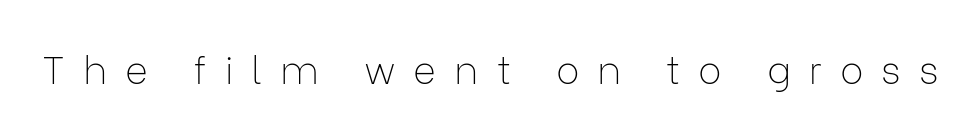
This is roman type, the default non-slanted kind. The face used here is a sans, in the tradition of grotesques and geometrics. The glyphs are unaccompanied by any horizontal stroke below them. Is the letter spacing exaggerated? Yes — the characters are pushed far apart.
